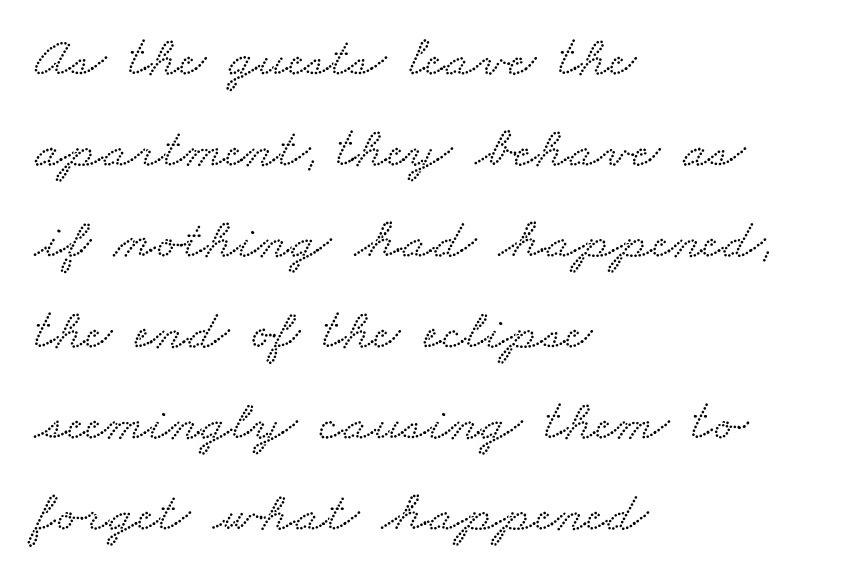
Q: Is the typeface a serif or a sans-serif typeface? A: Serif.
Q: Is the text underlined? A: No.
Q: How is the paragraph aligned? A: Left-aligned.
Q: Is the spacing between letters normal or unusually wide? A: Normal.
Q: Is the spacing between lines tight, normal or loose? A: Normal.
Q: Width (condensed, normal, or wide)? A: Wide.
Q: Stroke contrast? A: Low.
Q: x-height? A: Small.
Q: Monospaced? A: No.
